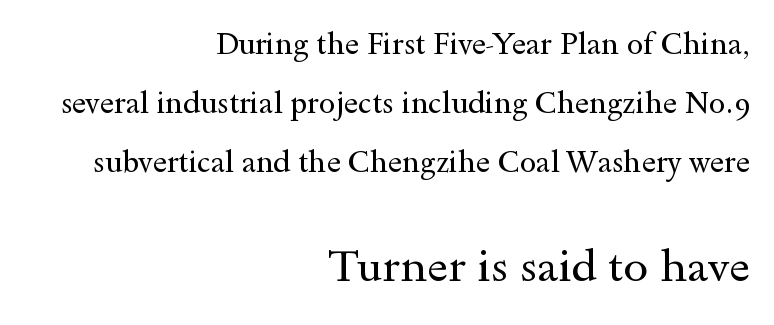
Q: Is the text bold? A: No.
Q: Is the text italic (slanted)? A: No, it is upright.
Q: Is the typeface a serif or a sans-serif typeface? A: Serif.
Q: Is the text underlined? A: No.
Q: How is the paragraph aligned? A: Right-aligned.
Q: Is the spacing between letters normal or unusually wide? A: Normal.
Q: Is the spacing between lines tight, normal or loose? A: Loose.
Q: Which block of text is set in a larger size, the first (top) or the second (bottom)? A: The second (bottom) one.
Q: Width (condensed, normal, or wide)? A: Wide.
Q: x-height? A: Small.
Q: Monospaced? A: No.
